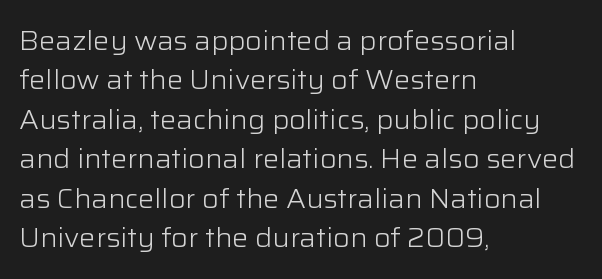
Q: Is the text bold? A: No.
Q: Is the text italic (slanted)? A: No, it is upright.
Q: Is the text underlined? A: No.
Q: How is the paragraph aligned? A: Left-aligned.
Q: Is the spacing between letters normal or unusually wide? A: Normal.
Q: Is the spacing between lines tight, normal or loose? A: Normal.
